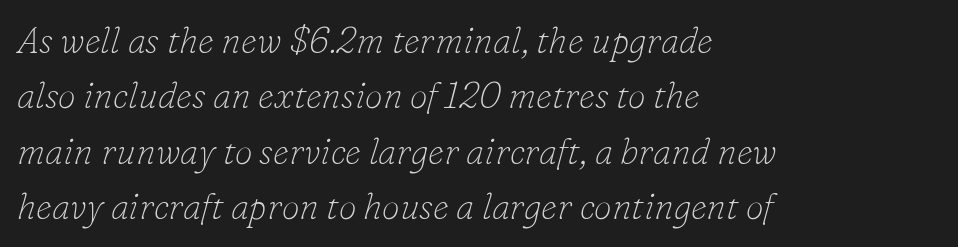
{"serif": "yes", "italic": "yes", "lean": "right", "slant_degrees": 16, "bold": "no", "weight": "thin", "width": "normal", "stroke_contrast": "low", "x_height": "small", "monospaced": "no", "underline": "no", "align": "left", "line_spacing": "normal", "line_spacing_ratio": 1.54, "letter_spacing": "normal", "letter_spacing_em": 0.0, "glyph_px": 36}
